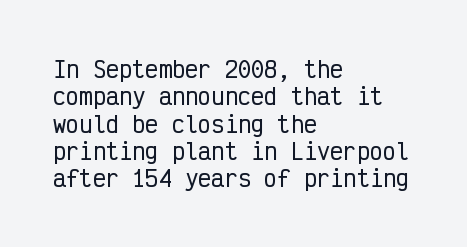
{"italic": "no", "underline": "no", "align": "left", "line_spacing_ratio": 1.24, "letter_spacing": "normal", "letter_spacing_em": 0.0, "glyph_px": 22}
